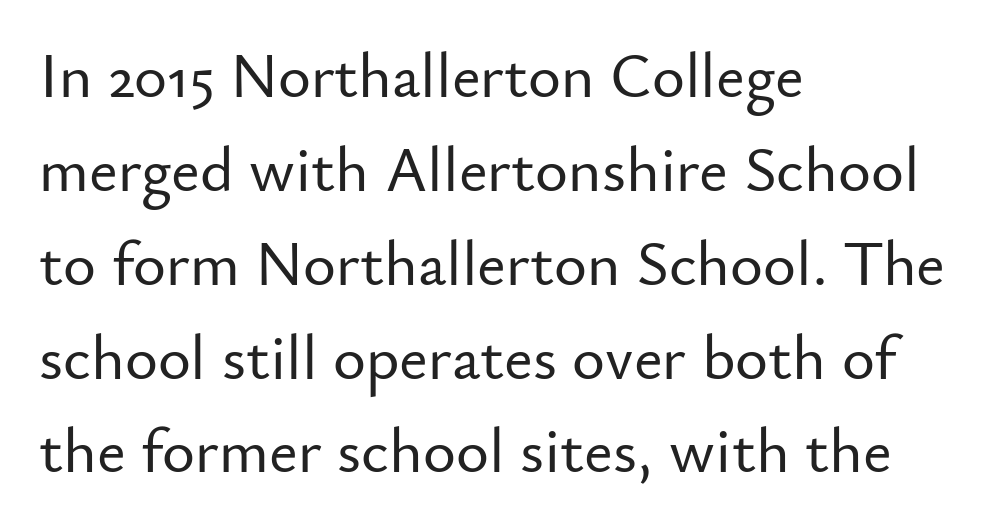
Q: Is the text italic (slanted)? A: No, it is upright.
Q: Is the typeface a serif or a sans-serif typeface? A: Sans-serif.
Q: Is the text underlined? A: No.
Q: How is the paragraph aligned? A: Left-aligned.
Q: Is the spacing between letters normal or unusually wide? A: Normal.
Q: Is the spacing between lines tight, normal or loose? A: Normal.
Q: Width (condensed, normal, or wide)? A: Normal.
Q: Stroke contrast? A: Low.
Q: x-height? A: Small.
Q: Monospaced? A: No.
